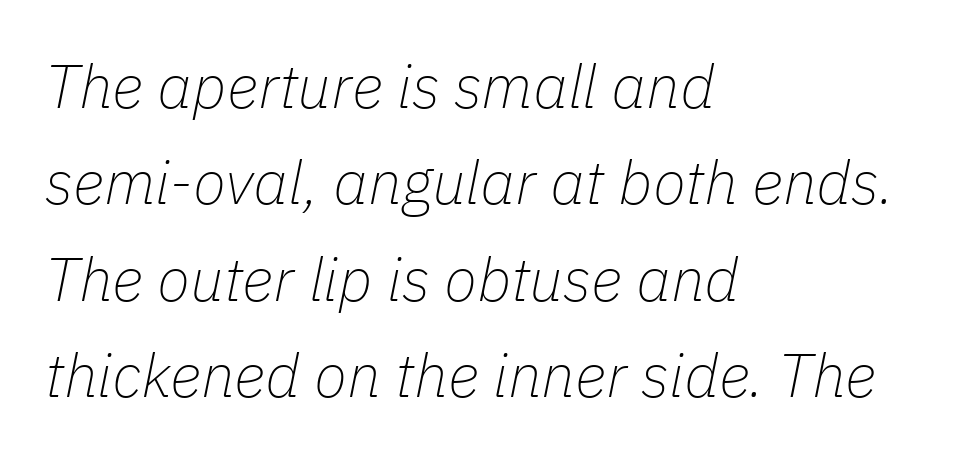
Q: Is the text bold? A: No.
Q: Is the text italic (slanted)? A: Yes, it leans right by about 11 degrees.
Q: Is the text underlined? A: No.
Q: How is the paragraph aligned? A: Left-aligned.
Q: Is the spacing between letters normal or unusually wide? A: Normal.
Q: Is the spacing between lines tight, normal or loose? A: Normal.
Q: Width (condensed, normal, or wide)? A: Normal.
Q: Stroke contrast? A: Low.
Q: x-height? A: Medium.
Q: Monospaced? A: No.
